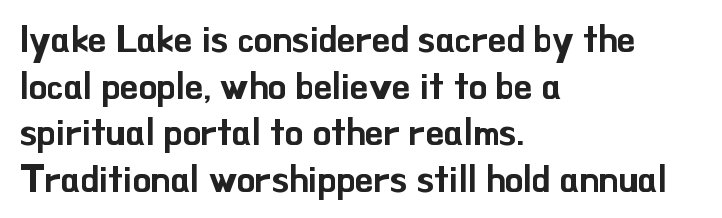
{"serif": "no", "italic": "no", "width": "normal", "stroke_contrast": "low", "x_height": "small", "monospaced": "no", "underline": "no", "align": "left", "line_spacing": "normal", "line_spacing_ratio": 1.26, "letter_spacing": "normal", "letter_spacing_em": 0.0, "glyph_px": 37}
